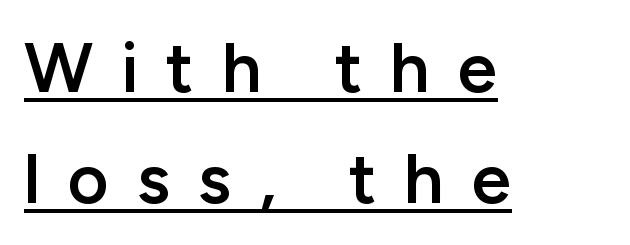
The image shows 71 px semibold sans-serif type, upright; set left-aligned, normal line spacing (1.56x), unusually wide letter spacing (+0.39 em), underlined; low stroke contrast and a medium x-height.
